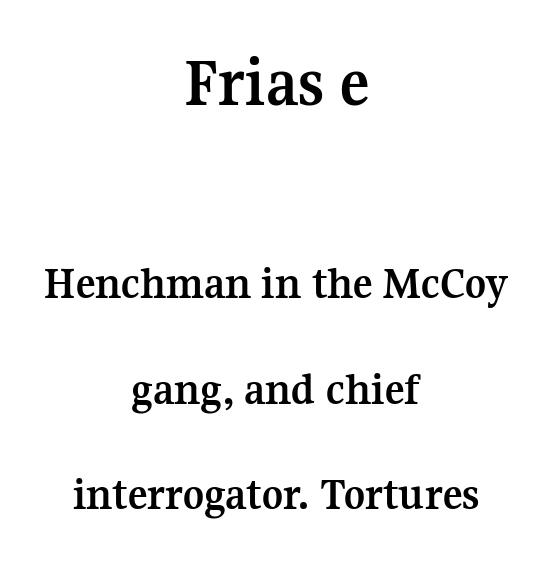
The composition opens big and finishes small. Are there feet on the stems? There are — it's a serif. Posture: straight, roman, zero tilt. Here the designer chose a conventional face with non-uniform glyph widths. Does the leading feel generous? Absolutely, it's lavish. In terms of letterspacing, this is plain default setting.
